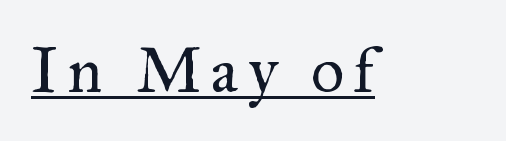
{"serif": "yes", "italic": "no", "bold": "no", "weight": "regular", "width": "normal", "stroke_contrast": "medium", "x_height": "small", "monospaced": "no", "underline": "yes", "glyph_px": 64}
